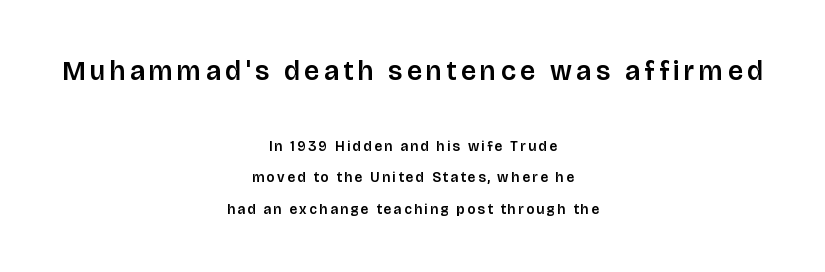
What's the leading like? Stretched, with rows far apart. This layout puts the oversized block above and the modest block below. Do the letters lean? They stand straight. Compared with a flush-left layout, this one balances lines on the center instead.
